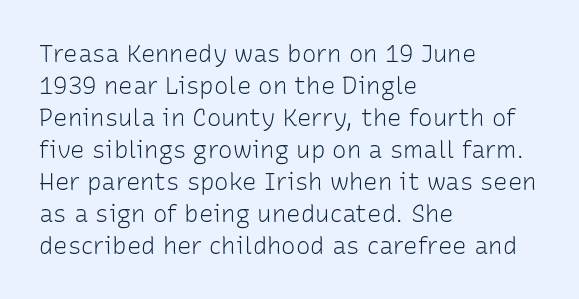
Q: Is the text bold? A: No.
Q: Is the text italic (slanted)? A: No, it is upright.
Q: Is the text underlined? A: No.
Q: How is the paragraph aligned? A: Left-aligned.
Q: Is the spacing between letters normal or unusually wide? A: Normal.
Q: Is the spacing between lines tight, normal or loose? A: Normal.
